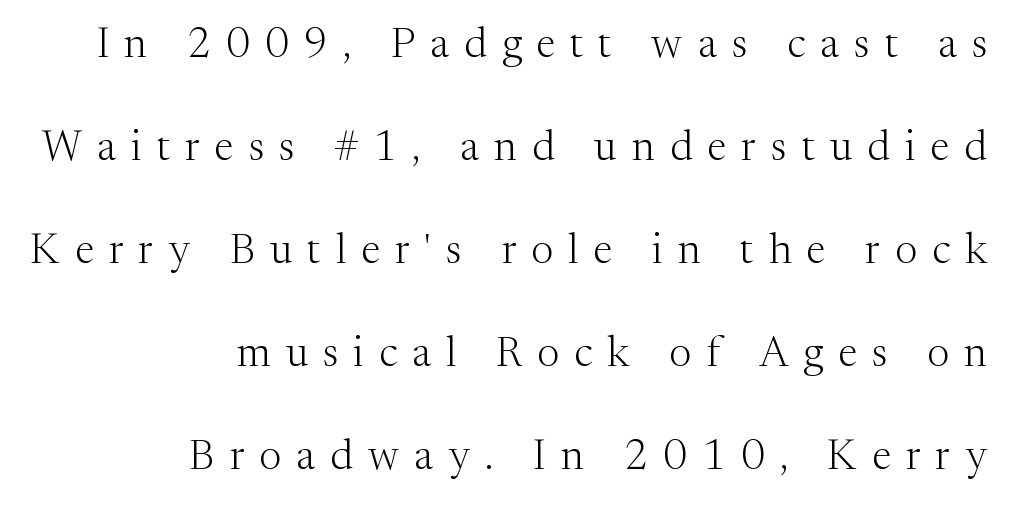
Q: Is the text bold? A: No.
Q: Is the text italic (slanted)? A: No, it is upright.
Q: Is the typeface a serif or a sans-serif typeface? A: Serif.
Q: Is the text underlined? A: No.
Q: How is the paragraph aligned? A: Right-aligned.
Q: Is the spacing between letters normal or unusually wide? A: Unusually wide.
Q: Is the spacing between lines tight, normal or loose? A: Loose.
Q: Width (condensed, normal, or wide)? A: Normal.
Q: Stroke contrast? A: Medium.
Q: x-height? A: Medium.
Q: Monospaced? A: No.
